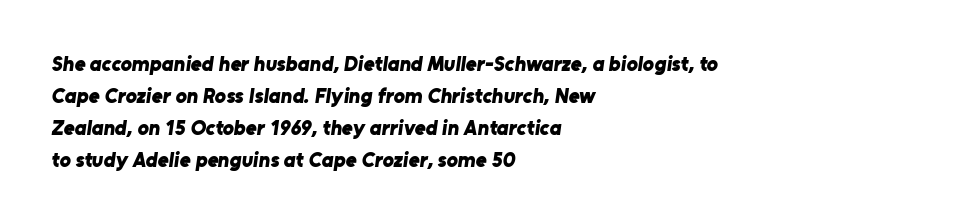
{"bold": "yes", "underline": "no", "align": "left", "line_spacing": "normal", "line_spacing_ratio": 1.52, "letter_spacing": "normal", "letter_spacing_em": 0.0, "glyph_px": 21}
